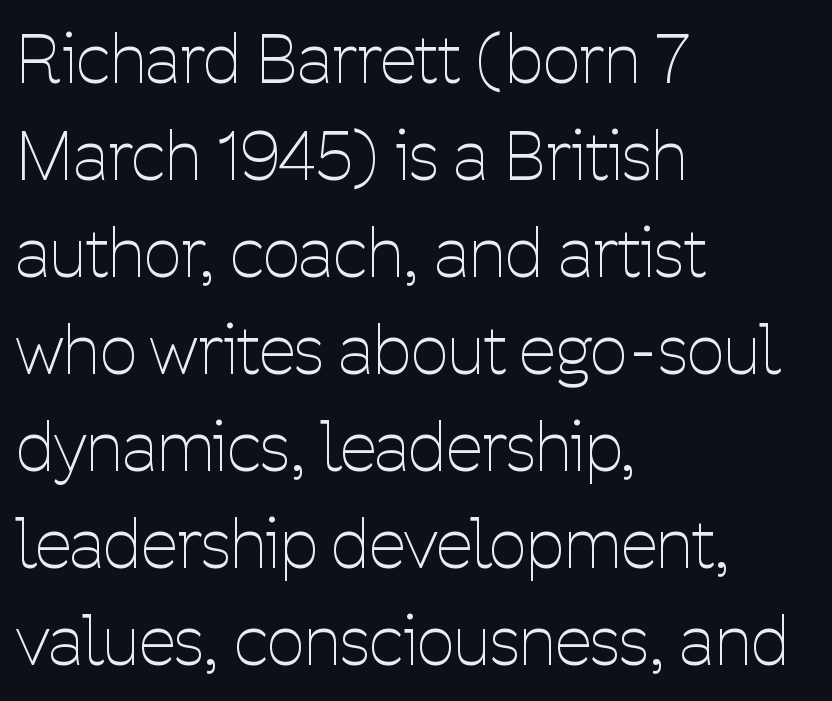
Q: Is the text bold? A: No.
Q: Is the text italic (slanted)? A: No, it is upright.
Q: Is the typeface a serif or a sans-serif typeface? A: Sans-serif.
Q: Is the text underlined? A: No.
Q: How is the paragraph aligned? A: Left-aligned.
Q: Is the spacing between letters normal or unusually wide? A: Normal.
Q: Is the spacing between lines tight, normal or loose? A: Normal.
Q: Width (condensed, normal, or wide)? A: Condensed.
Q: Stroke contrast? A: Low.
Q: x-height? A: Medium.
Q: Monospaced? A: No.
